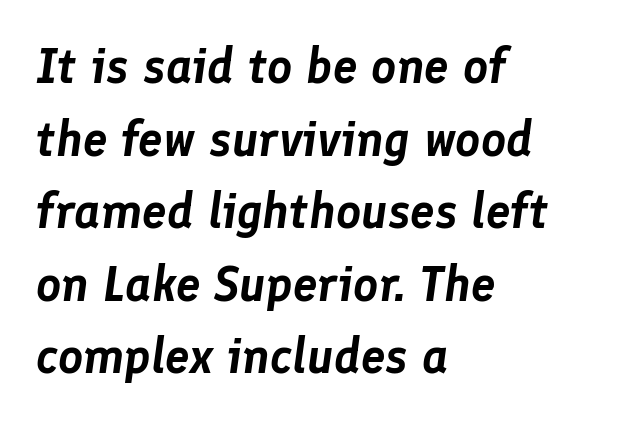
Q: Is the text italic (slanted)? A: Yes, it leans right by about 8 degrees.
Q: Is the text underlined? A: No.
Q: How is the paragraph aligned? A: Left-aligned.
Q: Is the spacing between letters normal or unusually wide? A: Normal.
Q: Is the spacing between lines tight, normal or loose? A: Normal.
Q: Width (condensed, normal, or wide)? A: Normal.
Q: Stroke contrast? A: Low.
Q: x-height? A: Medium.
Q: Monospaced? A: No.
